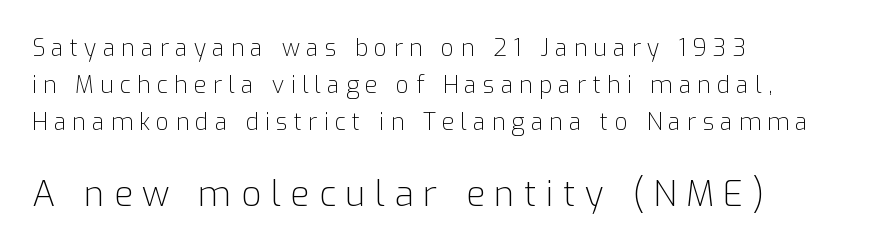
Q: Is the text bold? A: No.
Q: Is the text italic (slanted)? A: No, it is upright.
Q: Is the typeface a serif or a sans-serif typeface? A: Sans-serif.
Q: Is the text underlined? A: No.
Q: How is the paragraph aligned? A: Left-aligned.
Q: Is the spacing between letters normal or unusually wide? A: Unusually wide.
Q: Is the spacing between lines tight, normal or loose? A: Normal.
Q: Which block of text is set in a larger size, the first (top) or the second (bottom)? A: The second (bottom) one.
Q: Width (condensed, normal, or wide)? A: Normal.
Q: Stroke contrast? A: Low.
Q: x-height? A: Medium.
Q: Monospaced? A: No.
